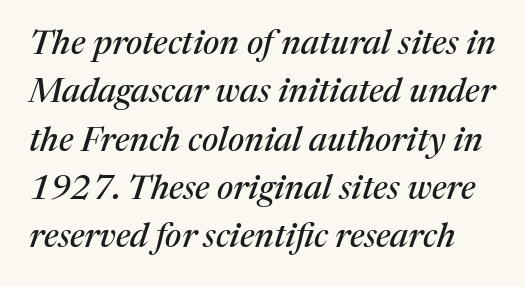
Q: Is the text italic (slanted)? A: Yes, it leans right by about 17 degrees.
Q: Is the typeface a serif or a sans-serif typeface? A: Serif.
Q: Is the text underlined? A: No.
Q: Is the spacing between letters normal or unusually wide? A: Normal.
Q: Is the spacing between lines tight, normal or loose? A: Normal.
Q: Width (condensed, normal, or wide)? A: Normal.
Q: Stroke contrast? A: Medium.
Q: x-height? A: Medium.
Q: Monospaced? A: No.
